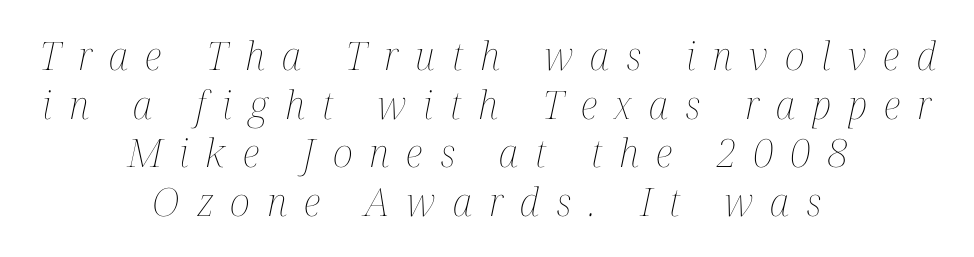
The image shows 39 px thin, condensed type, italic (leaning right); set centered, normal line spacing (1.25x), unusually wide letter spacing (+0.44 em), not underlined; medium stroke contrast and a medium x-height.
